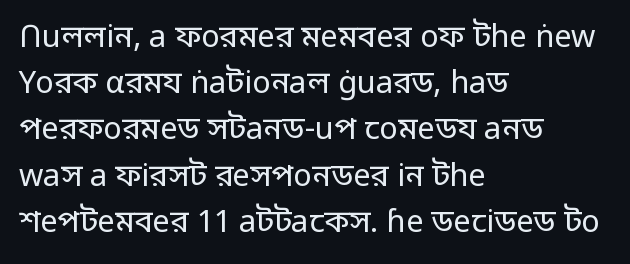
If you drew a line through each stem, it would be perfectly vertical. Check under the words: just untouched page. You could not count columns in this text — the font is proportionally spaced. Baseline-to-baseline distance is the conventional proportion of letter height. The line texture is even and compact thanks to regular tracking.
